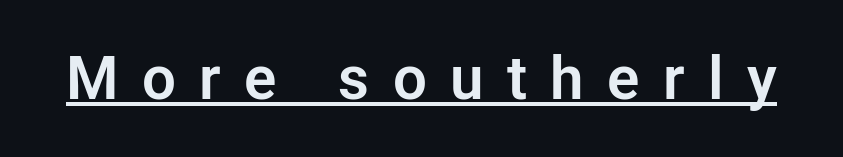
The image shows 60 px sans-serif type, upright; set unusually wide letter spacing (+0.39 em), underlined; low stroke contrast and a medium x-height.
